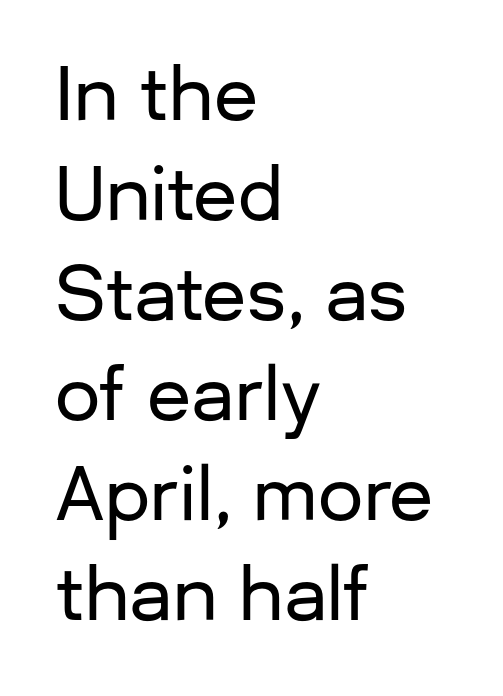
Q: Is the text italic (slanted)? A: No, it is upright.
Q: Is the typeface a serif or a sans-serif typeface? A: Sans-serif.
Q: Is the text underlined? A: No.
Q: How is the paragraph aligned? A: Left-aligned.
Q: Is the spacing between letters normal or unusually wide? A: Normal.
Q: Is the spacing between lines tight, normal or loose? A: Normal.
Q: Width (condensed, normal, or wide)? A: Normal.
Q: Stroke contrast? A: Low.
Q: x-height? A: Medium.
Q: Monospaced? A: No.
